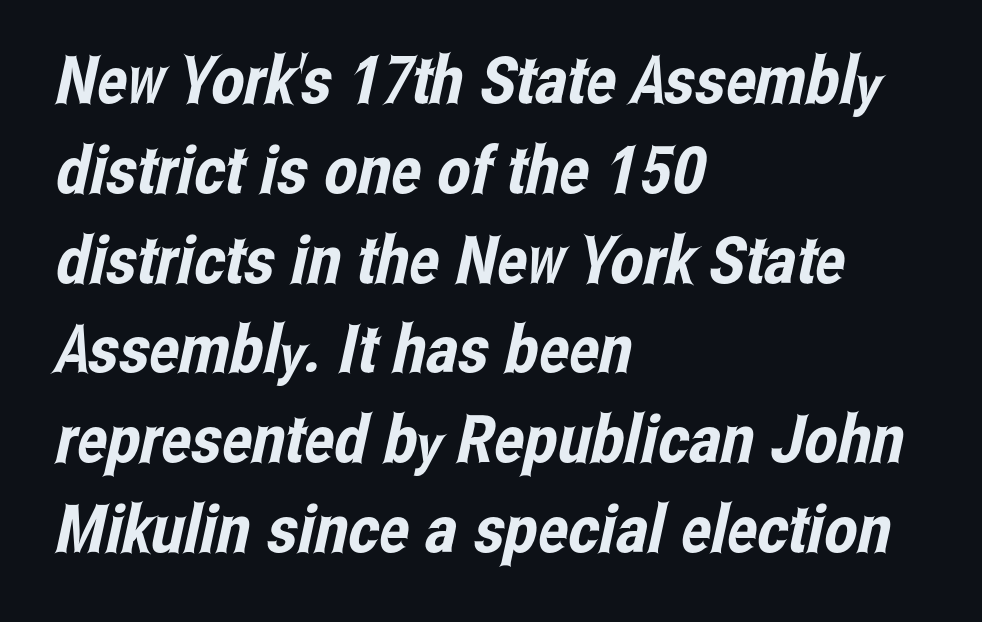
{"serif": "no", "width": "condensed", "stroke_contrast": "low", "x_height": "medium", "monospaced": "no", "underline": "no", "align": "left", "line_spacing": "normal", "line_spacing_ratio": 1.36, "letter_spacing": "normal", "letter_spacing_em": 0.0, "glyph_px": 66}
